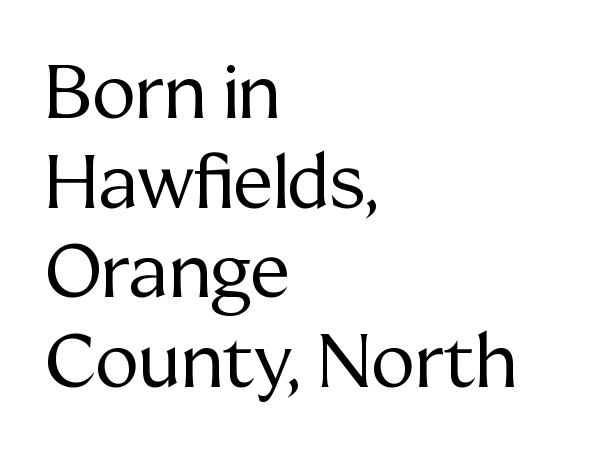
Caption: face not bold, strokes unweighted. Compared with typical body copy, the letter spacing here is the same. Underlining? Definitely not there. Does the type have serifs? Yes, each stem ends in a small foot.
